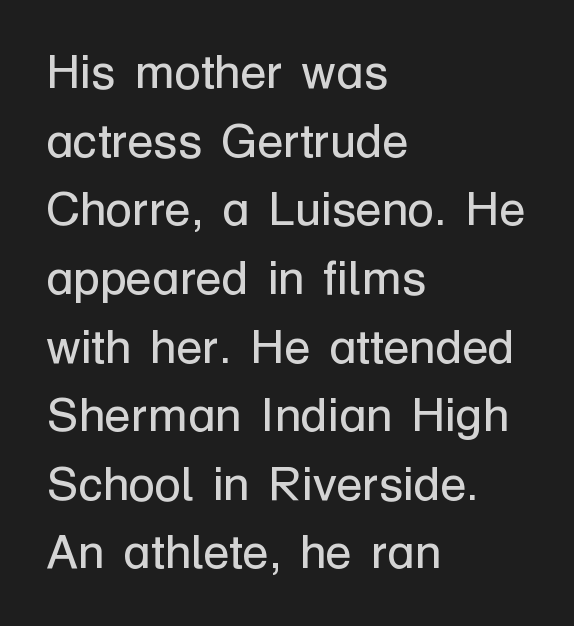
Q: Is the text bold? A: No.
Q: Is the text italic (slanted)? A: No, it is upright.
Q: Is the typeface a serif or a sans-serif typeface? A: Sans-serif.
Q: Is the text underlined? A: No.
Q: How is the paragraph aligned? A: Left-aligned.
Q: Is the spacing between letters normal or unusually wide? A: Normal.
Q: Is the spacing between lines tight, normal or loose? A: Normal.
Q: Width (condensed, normal, or wide)? A: Normal.
Q: Stroke contrast? A: Low.
Q: x-height? A: Medium.
Q: Monospaced? A: No.
